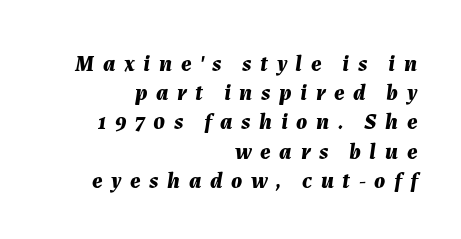
The image shows 23 px bold type, italic (leaning right); set right-aligned, normal line spacing (1.27x), unusually wide letter spacing (+0.37 em), not underlined.
